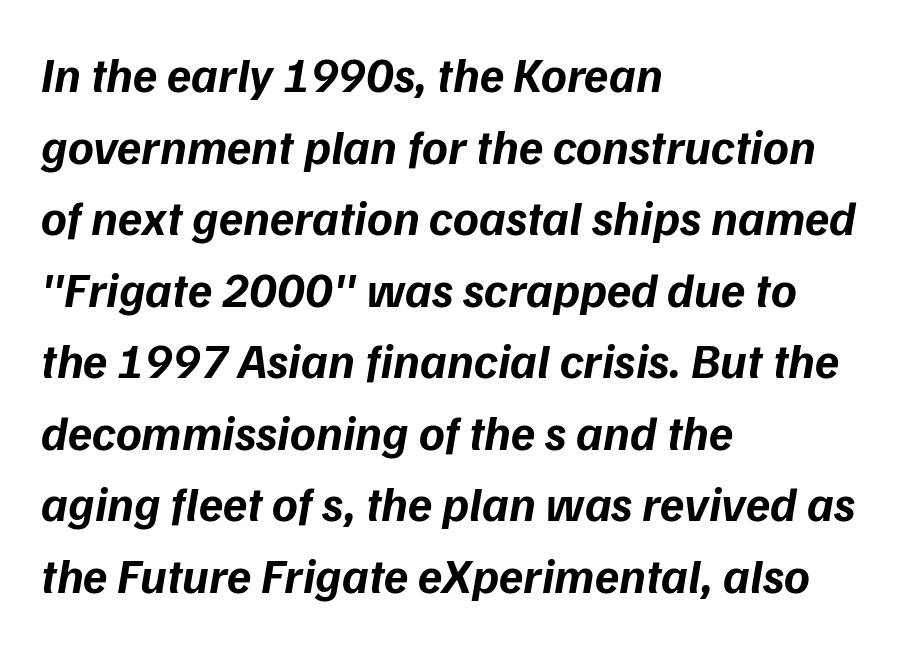
Q: Is the text bold? A: Yes.
Q: Is the text italic (slanted)? A: Yes, it leans right by about 9 degrees.
Q: Is the text underlined? A: No.
Q: How is the paragraph aligned? A: Left-aligned.
Q: Is the spacing between letters normal or unusually wide? A: Normal.
Q: Is the spacing between lines tight, normal or loose? A: Normal.
Q: Width (condensed, normal, or wide)? A: Normal.
Q: Stroke contrast? A: Low.
Q: x-height? A: Medium.
Q: Monospaced? A: No.
